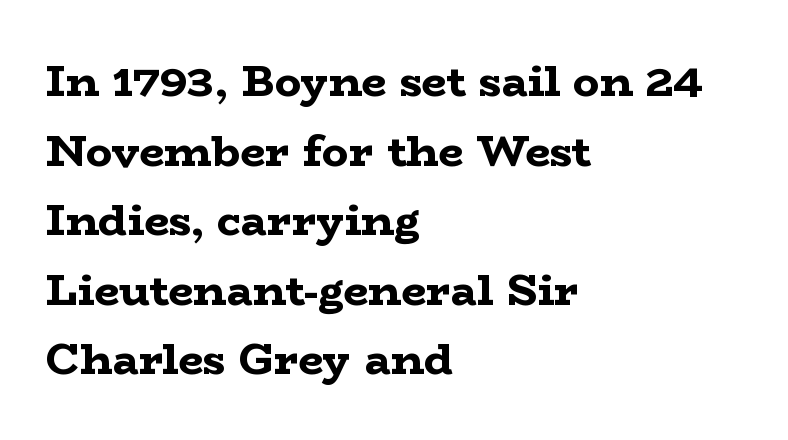
{"serif": "yes", "italic": "no", "bold": "yes", "weight": "bold", "width": "wide", "stroke_contrast": "low", "x_height": "medium", "monospaced": "no", "underline": "no", "align": "left", "line_spacing": "normal", "line_spacing_ratio": 1.58, "letter_spacing": "normal", "letter_spacing_em": 0.0, "glyph_px": 44}
